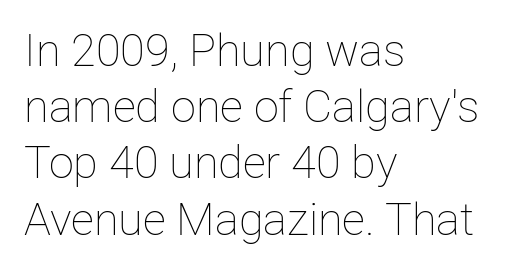
Q: Is the text bold? A: No.
Q: Is the text italic (slanted)? A: No, it is upright.
Q: Is the text underlined? A: No.
Q: How is the paragraph aligned? A: Left-aligned.
Q: Is the spacing between letters normal or unusually wide? A: Normal.
Q: Is the spacing between lines tight, normal or loose? A: Normal.
Q: Width (condensed, normal, or wide)? A: Normal.
Q: Stroke contrast? A: Low.
Q: x-height? A: Medium.
Q: Monospaced? A: No.
